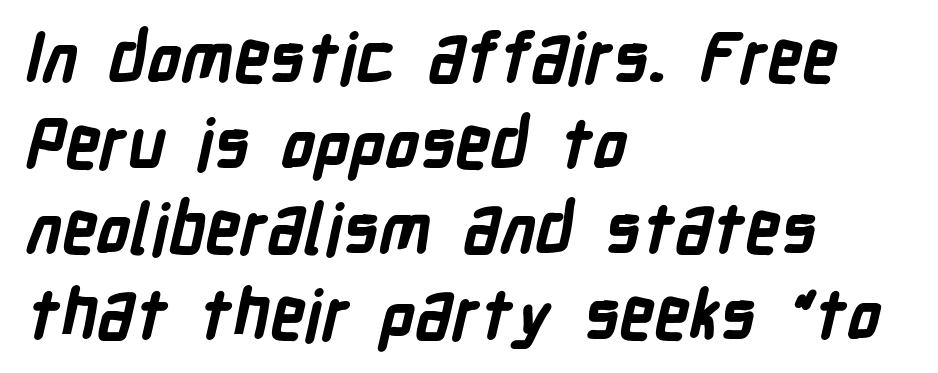
The gap between lines stays unmarked. Nothing sits at the stroke ends, so this counts as sans-serif. Short and long lines alike share a common starting point at left. You could not count columns in this text — the font is proportionally spaced.
